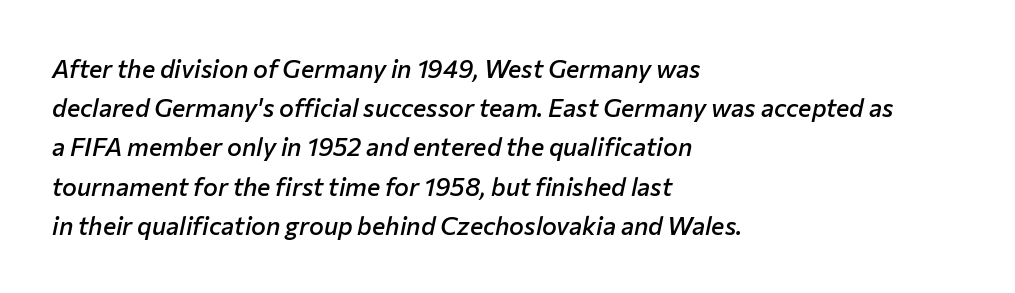
{"italic": "yes", "lean": "right", "slant_degrees": 12, "bold": "semi", "underline": "no", "align": "left", "line_spacing": "normal", "line_spacing_ratio": 1.57, "letter_spacing": "normal", "letter_spacing_em": 0.0, "glyph_px": 25}
